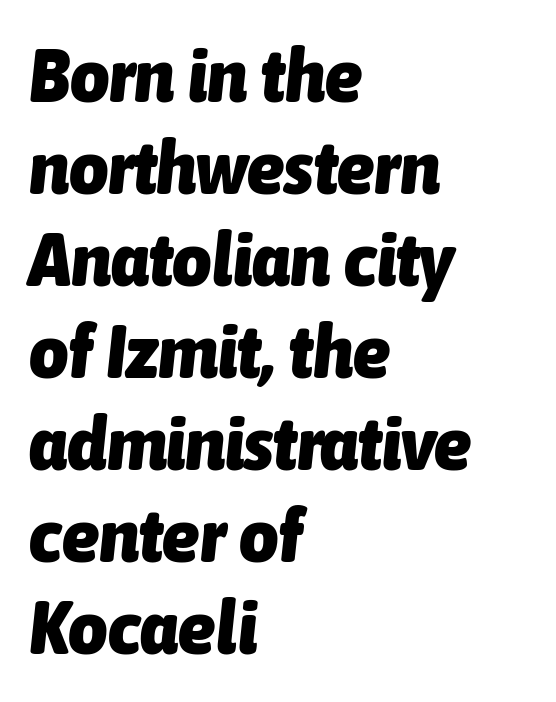
{"italic": "yes", "lean": "right", "slant_degrees": 6, "bold": "yes", "weight": "heavy", "width": "condensed", "stroke_contrast": "low", "x_height": "medium", "monospaced": "no", "underline": "no", "align": "left", "line_spacing_ratio": 1.21, "letter_spacing": "normal", "letter_spacing_em": 0.0, "glyph_px": 76}
